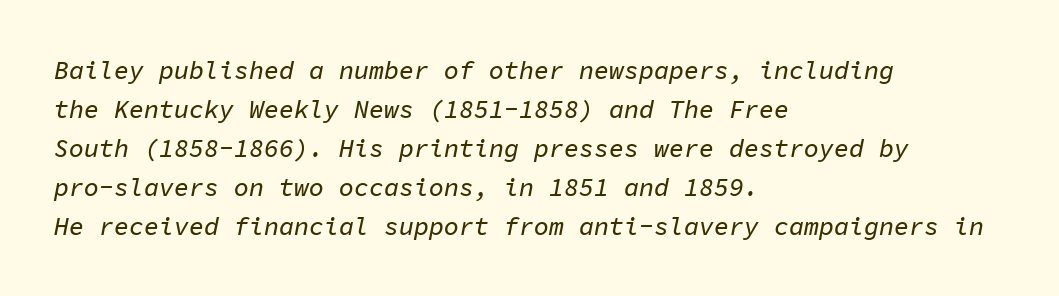
The image shows 25 px text type, italic (leaning right); set left-aligned, normal line spacing (1.56x), normal letter spacing, not underlined.
